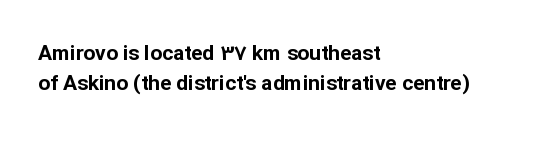
The font's upright variant was chosen for this text. These lines keep a tight, regular rhythm from letter to letter. Notice how thick the strokes are: this is what a full bold looks like. These lines sit exactly where default settings would place them.
